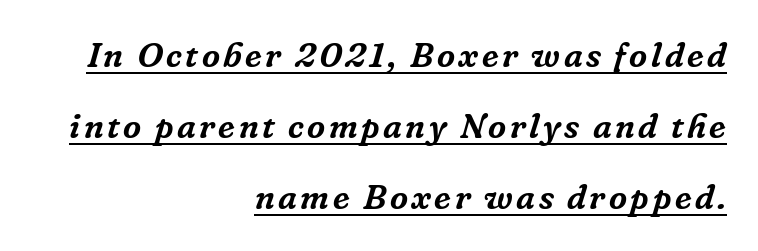
Q: Is the text italic (slanted)? A: Yes, it leans right by about 16 degrees.
Q: Is the typeface a serif or a sans-serif typeface? A: Serif.
Q: Is the text underlined? A: Yes.
Q: How is the paragraph aligned? A: Right-aligned.
Q: Is the spacing between lines tight, normal or loose? A: Loose.
Q: Width (condensed, normal, or wide)? A: Normal.
Q: Stroke contrast? A: Low.
Q: x-height? A: Medium.
Q: Monospaced? A: No.
